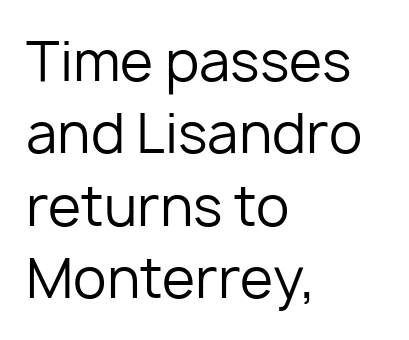
Q: Is the text bold? A: No.
Q: Is the text italic (slanted)? A: No, it is upright.
Q: Is the typeface a serif or a sans-serif typeface? A: Sans-serif.
Q: Is the text underlined? A: No.
Q: How is the paragraph aligned? A: Left-aligned.
Q: Is the spacing between letters normal or unusually wide? A: Normal.
Q: Is the spacing between lines tight, normal or loose? A: Normal.
Q: Width (condensed, normal, or wide)? A: Normal.
Q: Stroke contrast? A: Low.
Q: x-height? A: Medium.
Q: Monospaced? A: No.
